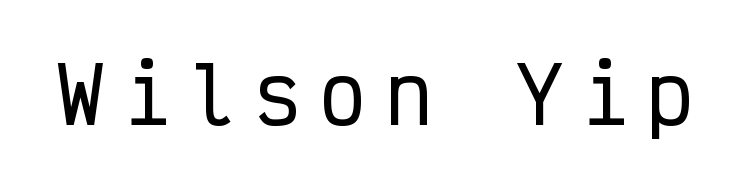
Fixed-width glyphs throughout — classic coding-font behaviour. Style check: upright. Serif or sans? Sans — the stroke terminals are bare. This rendering widens character spacing well past its baseline value.
